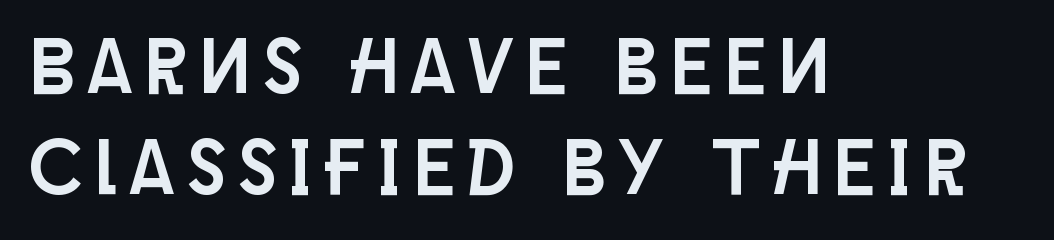
{"serif": "no", "italic": "no", "width": "condensed", "stroke_contrast": "low", "x_height": "large", "monospaced": "no", "underline": "no", "align": "left", "line_spacing": "normal", "line_spacing_ratio": 1.29, "glyph_px": 78}
